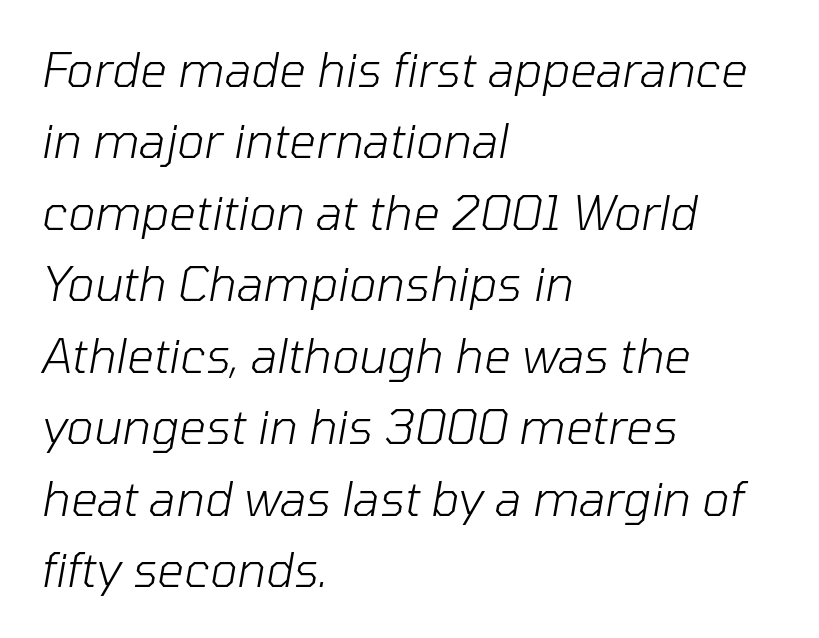
Q: Is the text bold? A: No.
Q: Is the text italic (slanted)? A: Yes, it leans right by about 10 degrees.
Q: Is the text underlined? A: No.
Q: How is the paragraph aligned? A: Left-aligned.
Q: Is the spacing between letters normal or unusually wide? A: Normal.
Q: Is the spacing between lines tight, normal or loose? A: Normal.
Q: Width (condensed, normal, or wide)? A: Normal.
Q: Stroke contrast? A: Low.
Q: x-height? A: Medium.
Q: Monospaced? A: No.
